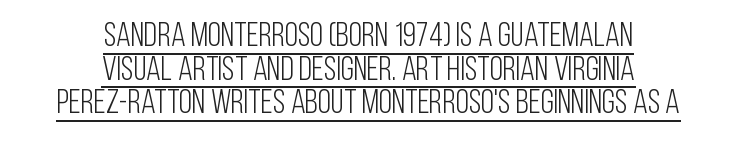
Q: Is the text bold? A: No.
Q: Is the text italic (slanted)? A: No, it is upright.
Q: Is the typeface a serif or a sans-serif typeface? A: Sans-serif.
Q: Is the text underlined? A: Yes.
Q: How is the paragraph aligned? A: Centered.
Q: Is the spacing between letters normal or unusually wide? A: Normal.
Q: Is the spacing between lines tight, normal or loose? A: Tight.
Q: Width (condensed, normal, or wide)? A: Condensed.
Q: Stroke contrast? A: Low.
Q: x-height? A: Large.
Q: Monospaced? A: No.
